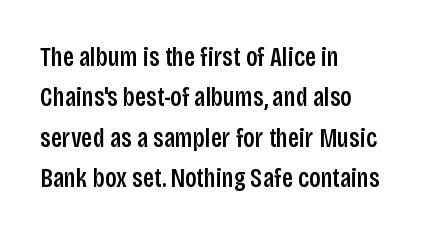
No italicization has been applied; the sample stays upright. This block has exactly the height ordinary leading produces. Students, note that the glyphs here touch the page at normal intervals. Typeset ragged right — the left edge is the straight one.
